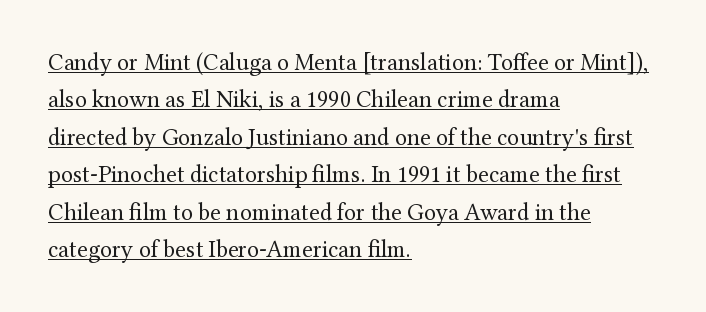
These lines keep a tight, regular rhythm from letter to letter. Teacher's note: observe the even left margin — that is flush-left alignment. The letterforms sit at book weight or below. Normally led — the rows are evenly, conventionally spaced. When letters stand straight like this, we call the style roman or upright.
